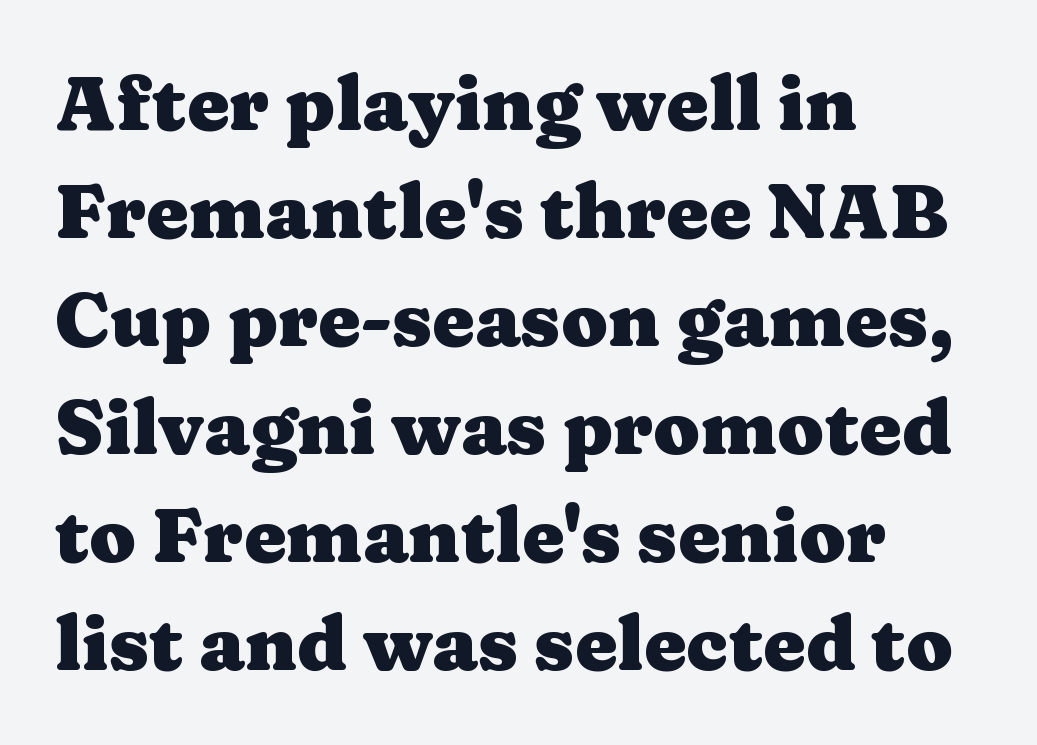
Q: Is the text bold? A: Yes.
Q: Is the text italic (slanted)? A: No, it is upright.
Q: Is the typeface a serif or a sans-serif typeface? A: Serif.
Q: Is the text underlined? A: No.
Q: How is the paragraph aligned? A: Left-aligned.
Q: Is the spacing between letters normal or unusually wide? A: Normal.
Q: Is the spacing between lines tight, normal or loose? A: Normal.
Q: Width (condensed, normal, or wide)? A: Wide.
Q: Stroke contrast? A: Medium.
Q: x-height? A: Medium.
Q: Monospaced? A: No.
